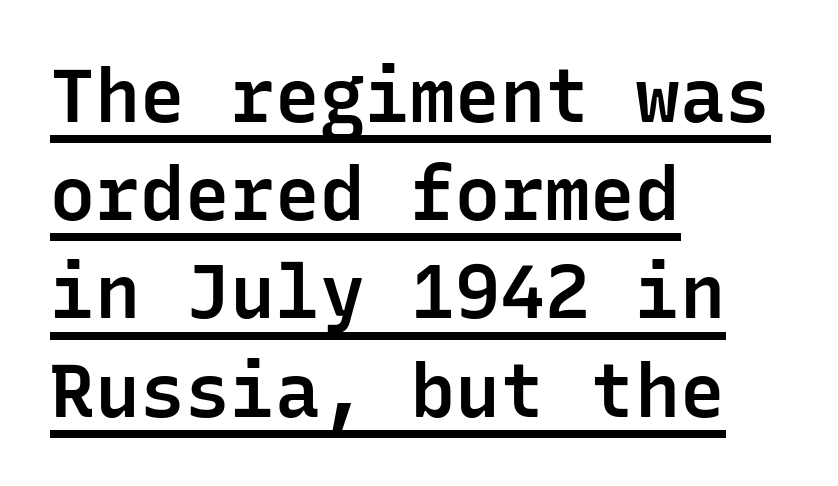
{"serif": "no", "italic": "no", "bold": "semi", "weight": "semibold", "width": "normal", "stroke_contrast": "low", "x_height": "medium", "monospaced": "yes", "underline": "yes", "align": "left", "line_spacing": "normal", "line_spacing_ratio": 1.31, "letter_spacing": "normal", "letter_spacing_em": 0.0, "glyph_px": 75}
